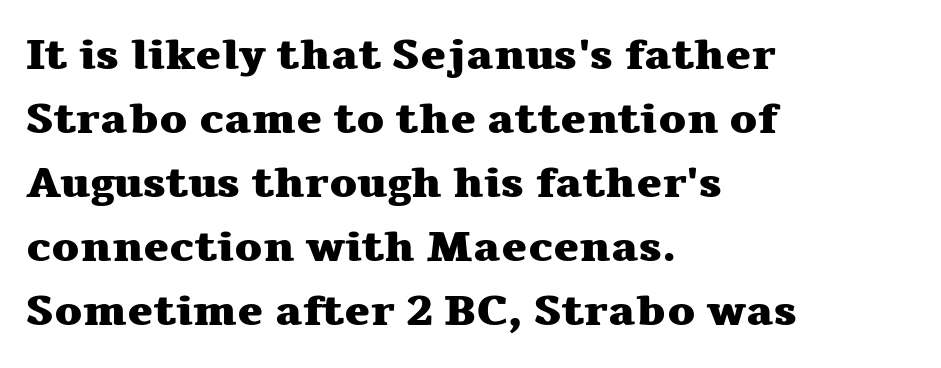
The zone under the glyphs is completely vacant. Vertically, the passage feels balanced, rows spaced as you'd expect. Students, this is bold: see how much ink each stroke carries. Where is the straight margin? On the left.
